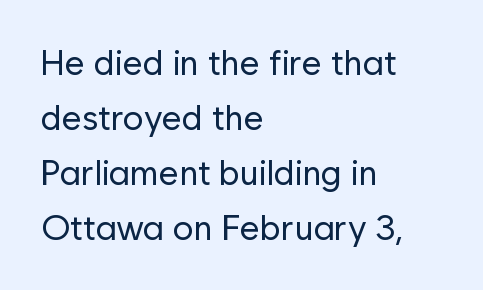
{"serif": "no", "italic": "no", "bold": "no", "weight": "regular", "width": "normal", "stroke_contrast": "low", "x_height": "medium", "monospaced": "no", "underline": "no", "align": "left", "line_spacing": "normal", "line_spacing_ratio": 1.57, "letter_spacing": "normal", "letter_spacing_em": 0.0, "glyph_px": 35}
